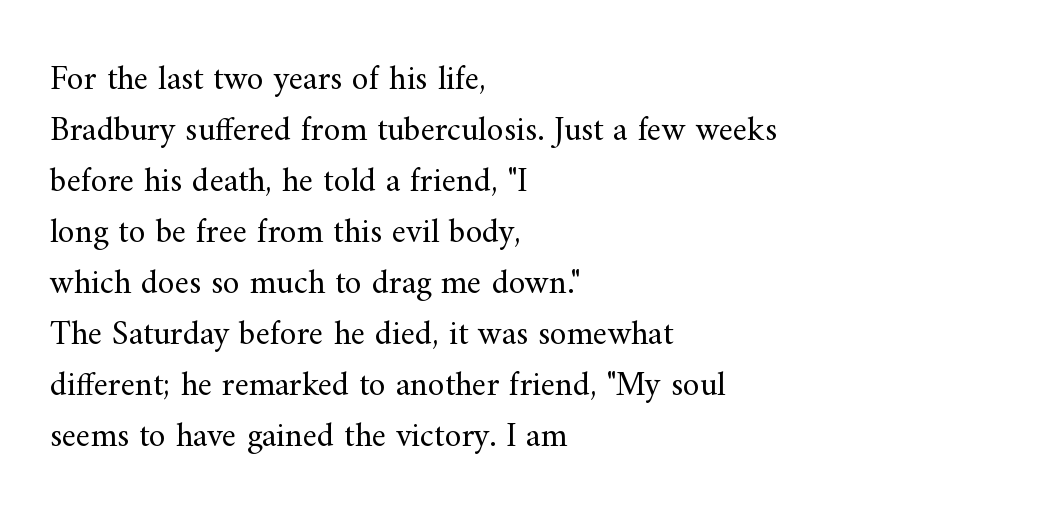
{"serif": "yes", "italic": "no", "bold": "no", "weight": "regular", "width": "normal", "stroke_contrast": "medium", "x_height": "small", "monospaced": "no", "underline": "no", "align": "left", "line_spacing": "normal", "line_spacing_ratio": 1.5, "letter_spacing": "normal", "letter_spacing_em": 0.0, "glyph_px": 34}
